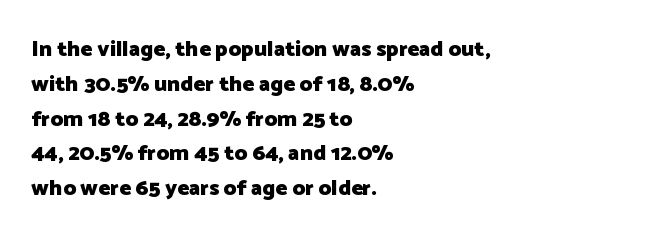
One-word summary of the alignment: left. Characters remain perfectly vertical along every line. Words float on clear page, feet unadorned. Look at the tracking — it's just the regular setting, nothing added.
